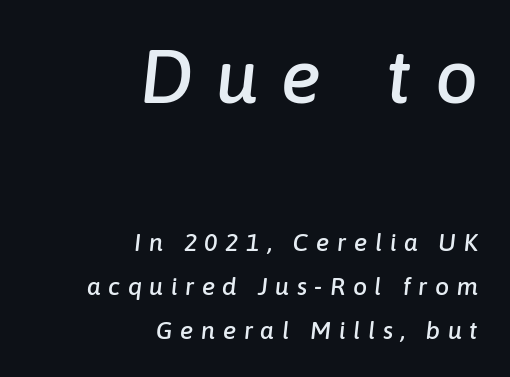
Q: Is the text italic (slanted)? A: Yes, it leans right by about 6 degrees.
Q: Is the text underlined? A: No.
Q: How is the paragraph aligned? A: Right-aligned.
Q: Is the spacing between letters normal or unusually wide? A: Unusually wide.
Q: Which block of text is set in a larger size, the first (top) or the second (bottom)? A: The first (top) one.
Q: Width (condensed, normal, or wide)? A: Normal.
Q: Stroke contrast? A: Low.
Q: x-height? A: Medium.
Q: Monospaced? A: No.
